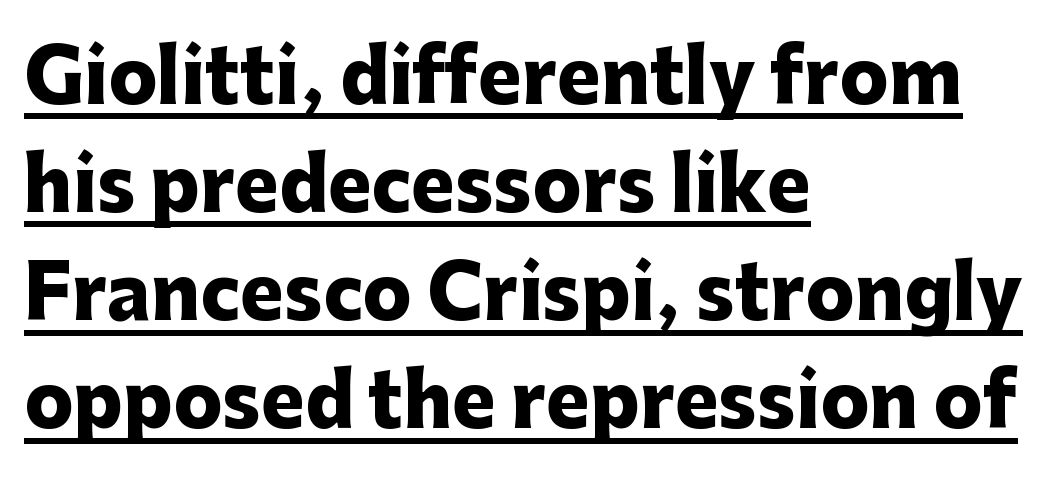
Has an underline been added? It has. The passage shown is typeset with a sans-serif family. Regarding leading, the lines here are spaced in the standard way. Character widths vary here, with narrow letters taking less room than wide ones. Each line starts at the same left margin while the right side varies.
